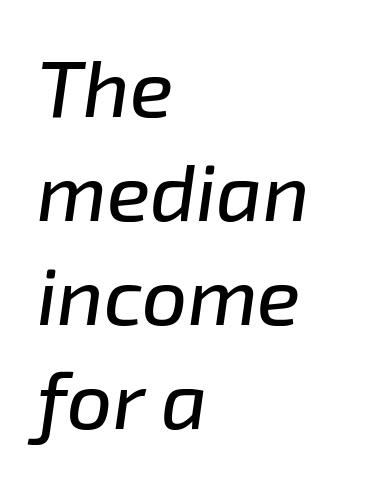
The image shows 80 px text type, italic (leaning right); set left-aligned, normal line spacing (1.3x), normal letter spacing, not underlined; low stroke contrast and a medium x-height.
